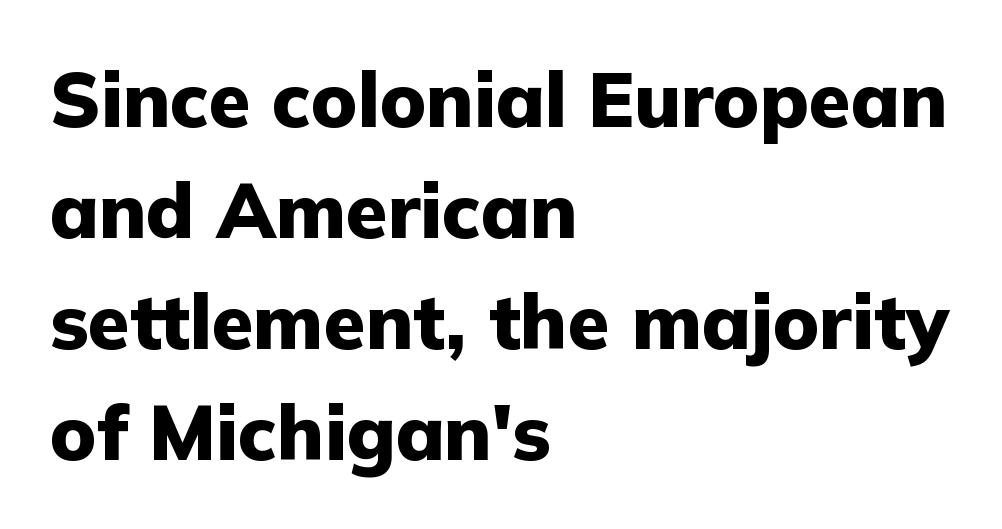
Q: Is the text bold? A: Yes.
Q: Is the text italic (slanted)? A: No, it is upright.
Q: Is the typeface a serif or a sans-serif typeface? A: Sans-serif.
Q: Is the text underlined? A: No.
Q: How is the paragraph aligned? A: Left-aligned.
Q: Is the spacing between letters normal or unusually wide? A: Normal.
Q: Is the spacing between lines tight, normal or loose? A: Normal.
Q: Width (condensed, normal, or wide)? A: Normal.
Q: Stroke contrast? A: Low.
Q: x-height? A: Medium.
Q: Monospaced? A: No.
